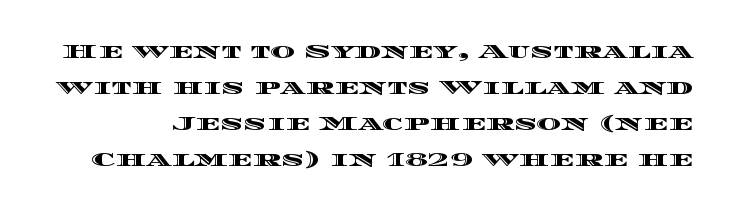
The image shows 21 px text type, upright; set line spacing 1.72x, normal letter spacing, not underlined.
